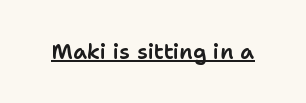
The image shows 21 px text type, upright; set normal letter spacing, underlined.
